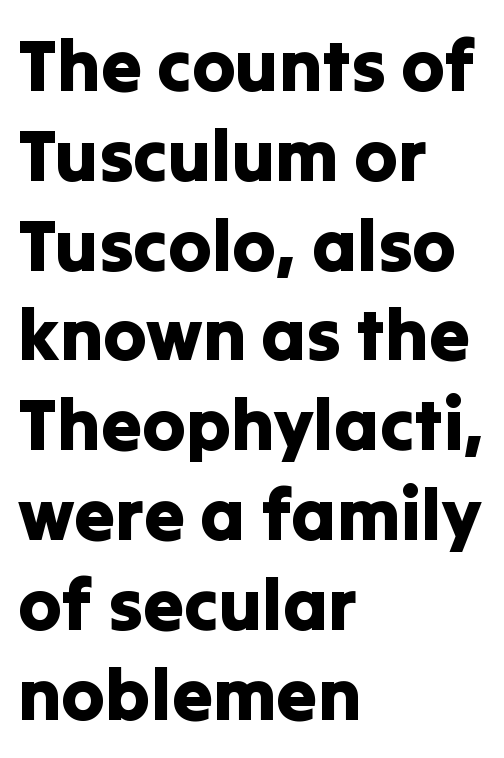
{"serif": "no", "italic": "no", "width": "normal", "stroke_contrast": "low", "x_height": "medium", "monospaced": "no", "underline": "no", "align": "left", "line_spacing_ratio": 1.23, "letter_spacing": "normal", "letter_spacing_em": 0.0, "glyph_px": 73}
